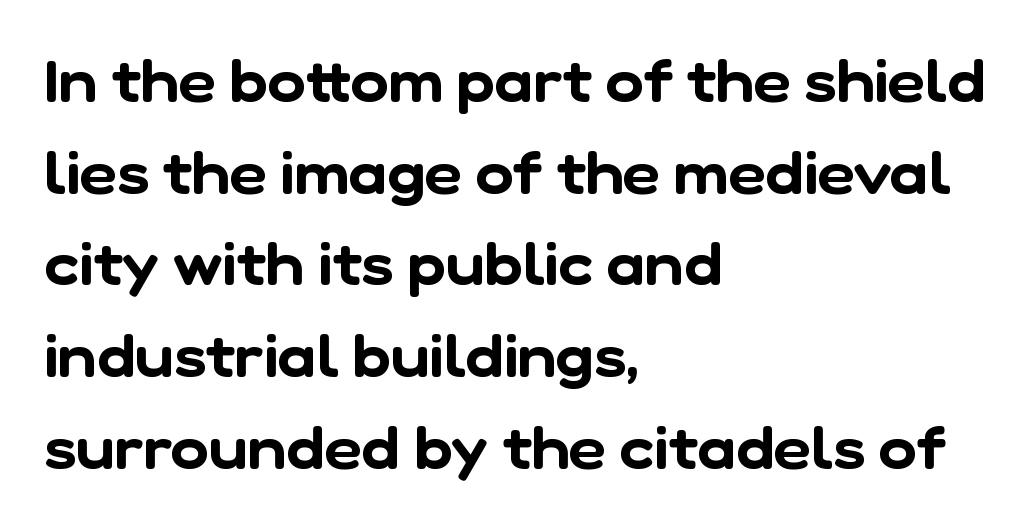
Q: Is the typeface a serif or a sans-serif typeface? A: Sans-serif.
Q: Is the text underlined? A: No.
Q: How is the paragraph aligned? A: Left-aligned.
Q: Is the spacing between letters normal or unusually wide? A: Normal.
Q: Is the spacing between lines tight, normal or loose? A: Normal.
Q: Width (condensed, normal, or wide)? A: Normal.
Q: Stroke contrast? A: Low.
Q: x-height? A: Medium.
Q: Monospaced? A: No.
